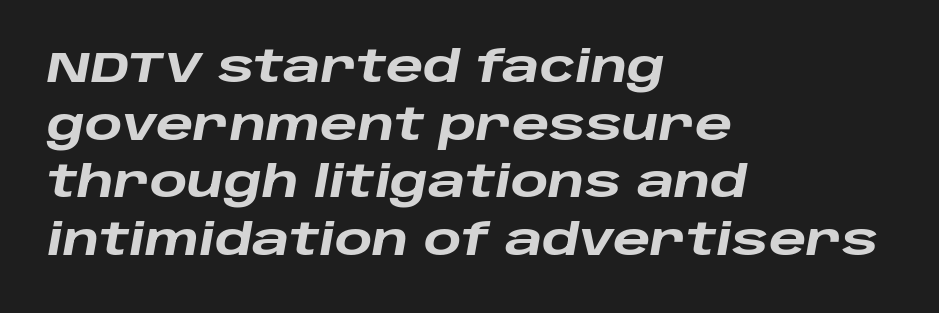
The image shows 44 px heavy, wide type, italic (leaning right); set left-aligned, normal line spacing (1.31x), normal letter spacing, not underlined; low stroke contrast and a large x-height.
